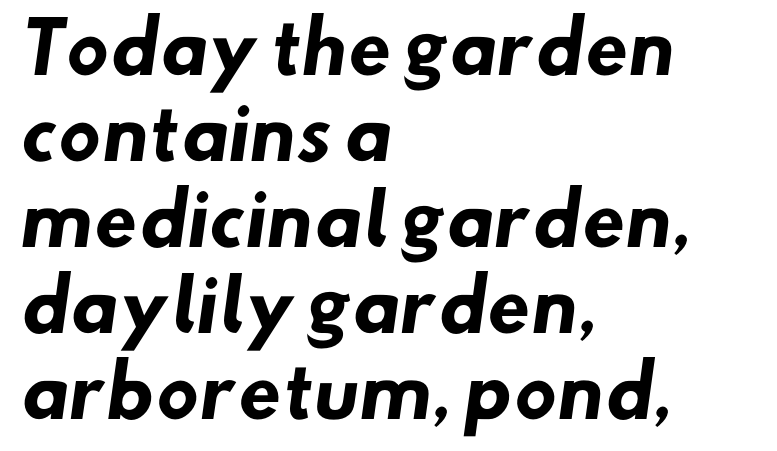
{"serif": "no", "bold": "yes", "weight": "heavy", "width": "normal", "stroke_contrast": "low", "x_height": "small", "monospaced": "no", "underline": "no", "align": "left", "line_spacing_ratio": 1.23, "letter_spacing": "normal", "letter_spacing_em": 0.0, "glyph_px": 70}
